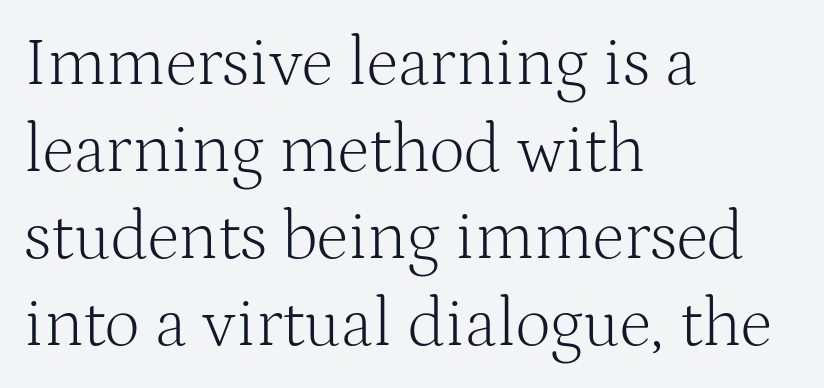
The image shows 69 px light serif type, upright; set left-aligned, normal line spacing (1.26x), normal letter spacing, not underlined; medium stroke contrast and a medium x-height.
